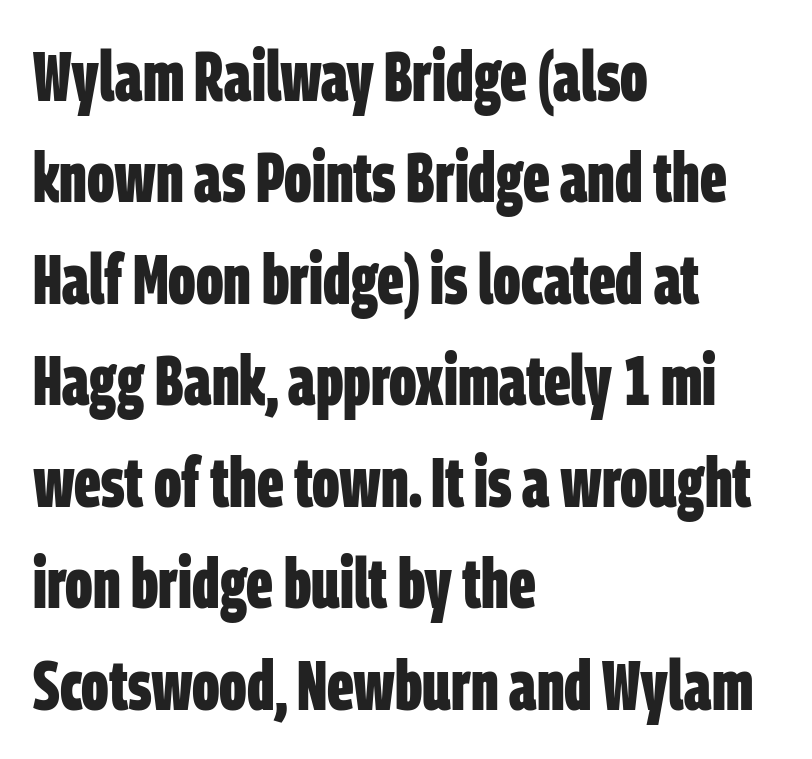
The image shows 70 px bold, condensed sans-serif type; set left-aligned, normal line spacing (1.45x), normal letter spacing, not underlined; low stroke contrast and a large x-height.
